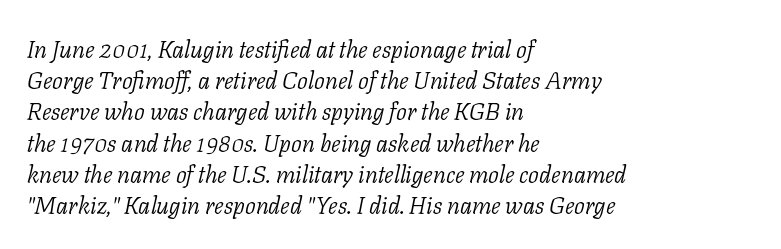
The image shows 24 px text type, italic (leaning right); set left-aligned, normal line spacing (1.3x), normal letter spacing, not underlined.
